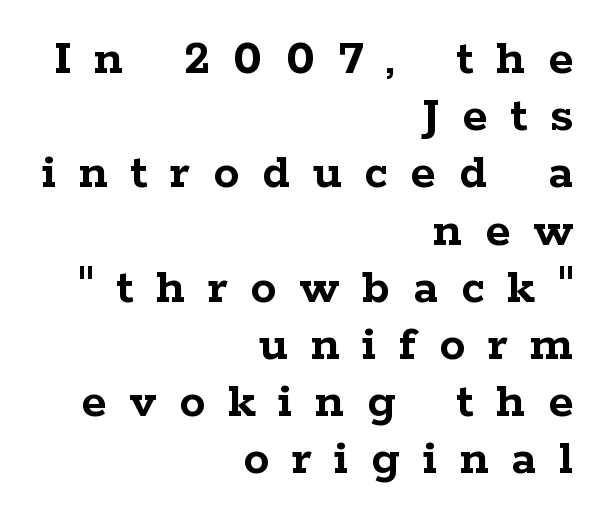
The image shows 52 px semibold, wide serif type, upright; set right-aligned, tight line spacing (1.1x), unusually wide letter spacing (+0.44 em), not underlined; low stroke contrast and a medium x-height.
